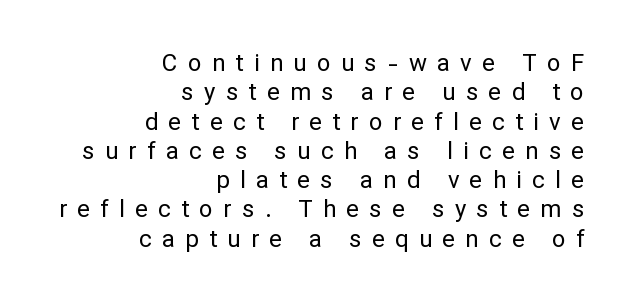
{"italic": "no", "bold": "no", "underline": "no", "align": "right", "line_spacing_ratio": 1.22, "letter_spacing": "wide", "letter_spacing_em": 0.43, "glyph_px": 24}
